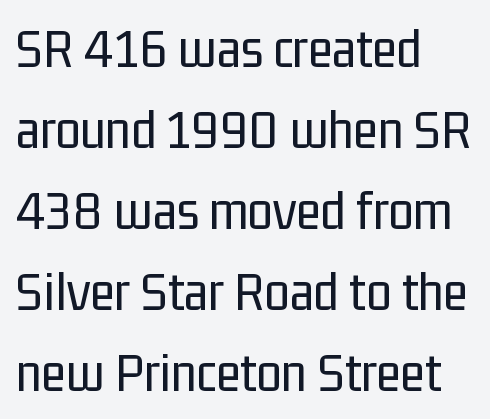
Regarding leading, the lines here are spaced in the standard way. Typeset ragged right — the left edge is the straight one. Is there any slant? The stems are plumb. Proportional: the letters do not fall into vertical columns. Descenders hang freely into open space.
